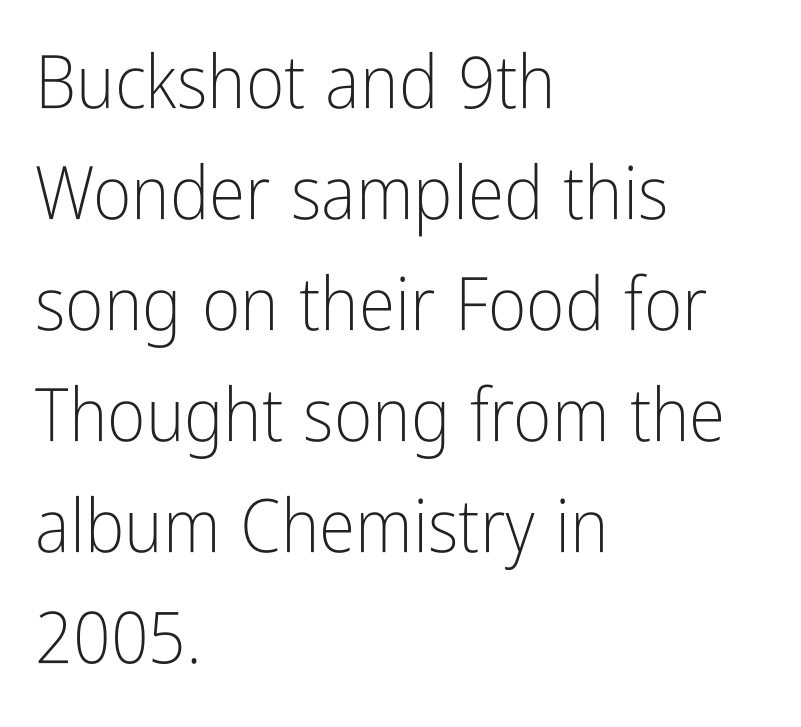
{"serif": "no", "italic": "no", "bold": "no", "weight": "light", "width": "condensed", "stroke_contrast": "low", "x_height": "medium", "monospaced": "no", "underline": "no", "align": "left", "line_spacing": "normal", "line_spacing_ratio": 1.5, "letter_spacing": "normal", "letter_spacing_em": 0.0, "glyph_px": 74}
